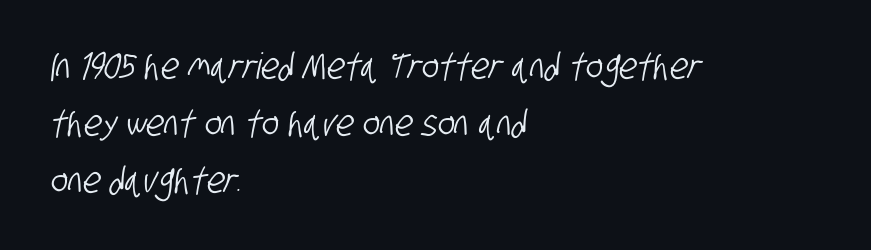
The image shows 36 px condensed sans-serif type; set left-aligned, normal line spacing (1.59x), normal letter spacing, not underlined; low stroke contrast and a large x-height.
